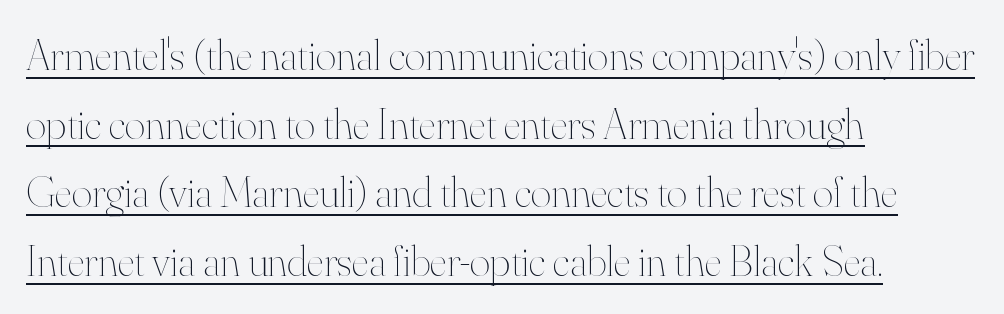
The image shows 44 px thin type, upright; set left-aligned, normal line spacing (1.56x), normal letter spacing, underlined; high stroke contrast and a small x-height.
